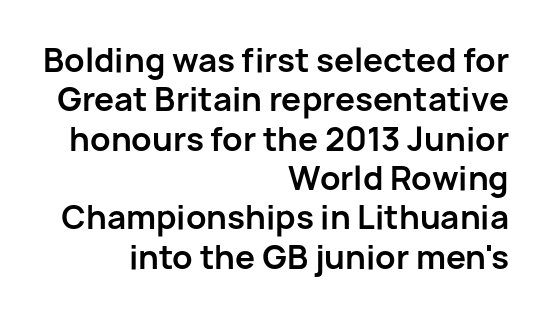
The image shows 32 px bold sans-serif type, upright; set right-aligned, line spacing 1.23x, normal letter spacing, not underlined; low stroke contrast and a medium x-height.
